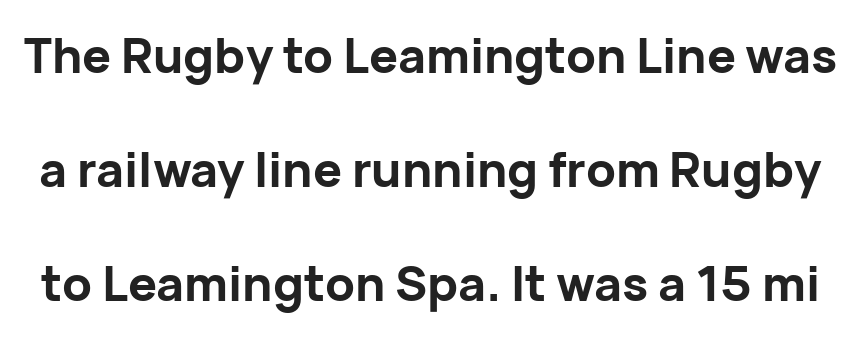
{"serif": "no", "italic": "no", "bold": "yes", "weight": "bold", "width": "normal", "stroke_contrast": "low", "x_height": "medium", "monospaced": "no", "underline": "no", "line_spacing": "loose", "line_spacing_ratio": 2.38, "letter_spacing": "normal", "letter_spacing_em": 0.0, "glyph_px": 48}
